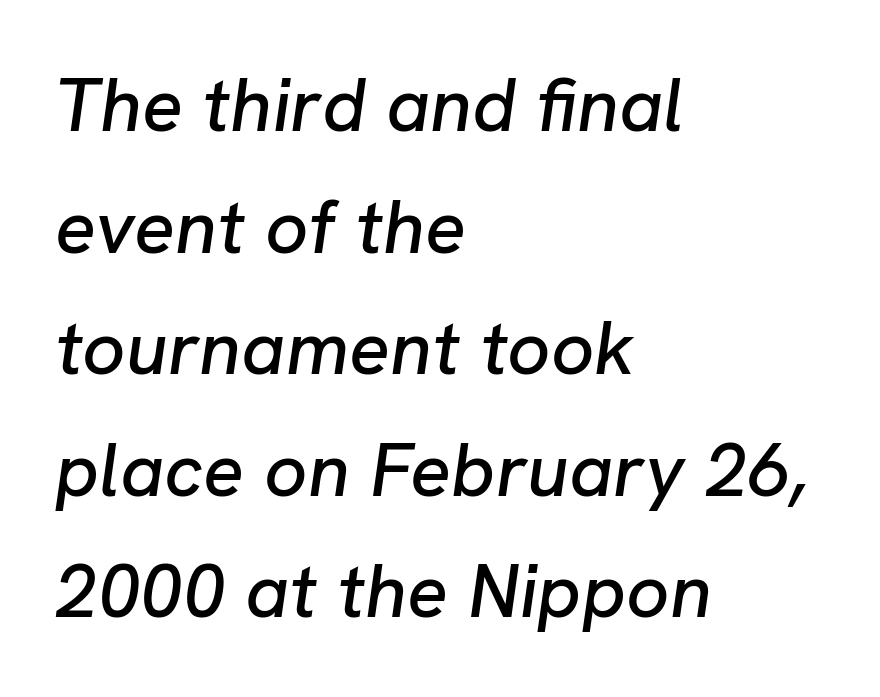
Q: Is the text italic (slanted)? A: Yes, it leans right by about 8 degrees.
Q: Is the text underlined? A: No.
Q: How is the paragraph aligned? A: Left-aligned.
Q: Is the spacing between letters normal or unusually wide? A: Normal.
Q: Is the spacing between lines tight, normal or loose? A: Normal.
Q: Width (condensed, normal, or wide)? A: Normal.
Q: Stroke contrast? A: Low.
Q: x-height? A: Medium.
Q: Monospaced? A: No.
